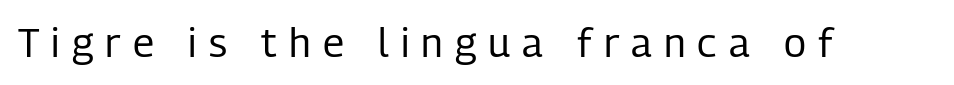
Look at the tracking — it's clearly loosened, letters drifting apart. Examine the stroke ends and you'll find no serifs. Each row of text sits above clean, open space. Ink coverage per letter is moderate at most. A typesetter would call this proportional, since set widths differ per character. Characters remain perfectly vertical along every line.
